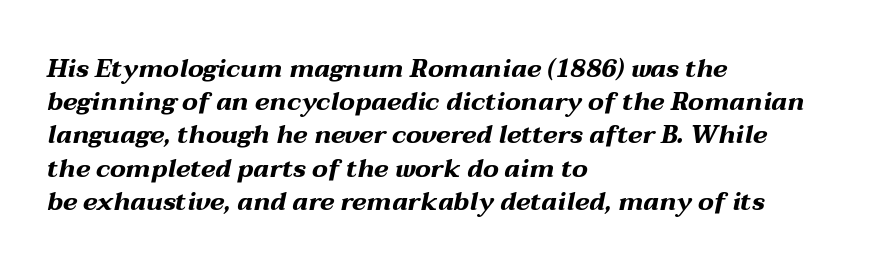
The image shows 25 px bold type, italic (leaning right); set left-aligned, normal line spacing (1.33x), normal letter spacing, not underlined.
